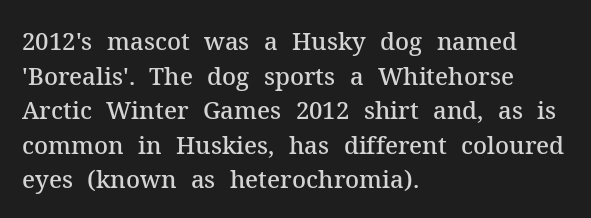
Inter-character spacing is left at the font's built-in metrics. Is there any slant? The stems are plumb. Reading down the block, your eye returns to a fixed left position each line. A semibold gives these letters moderate extra thickness, short of bold.
